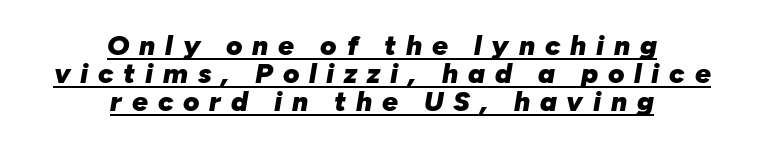
The rendered words wear a rule along their underside. There's an unmistakable incline to the writing here. Is the letter spacing exaggerated? Yes — the characters are pushed far apart. The line-height multiplier appears low, near solid setting.
